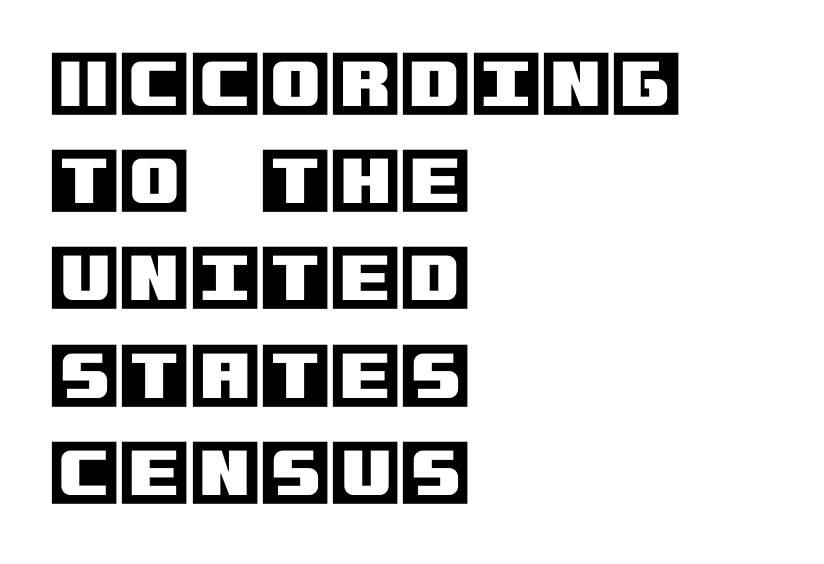
Q: Is the text italic (slanted)? A: No, it is upright.
Q: Is the text underlined? A: No.
Q: How is the paragraph aligned? A: Left-aligned.
Q: Is the spacing between letters normal or unusually wide? A: Normal.
Q: Is the spacing between lines tight, normal or loose? A: Normal.
Q: Width (condensed, normal, or wide)? A: Normal.
Q: x-height? A: Large.
